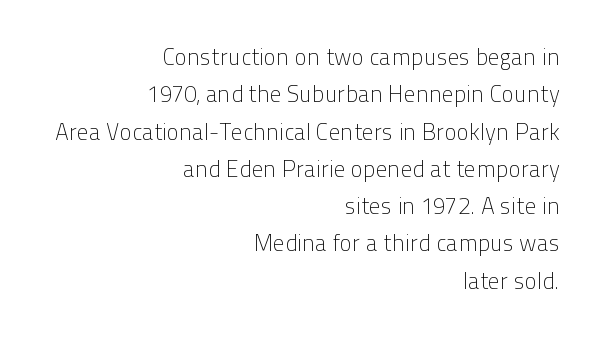
Q: Is the text bold? A: No.
Q: Is the text italic (slanted)? A: No, it is upright.
Q: Is the text underlined? A: No.
Q: How is the paragraph aligned? A: Right-aligned.
Q: Is the spacing between letters normal or unusually wide? A: Normal.
Q: Is the spacing between lines tight, normal or loose? A: Normal.
